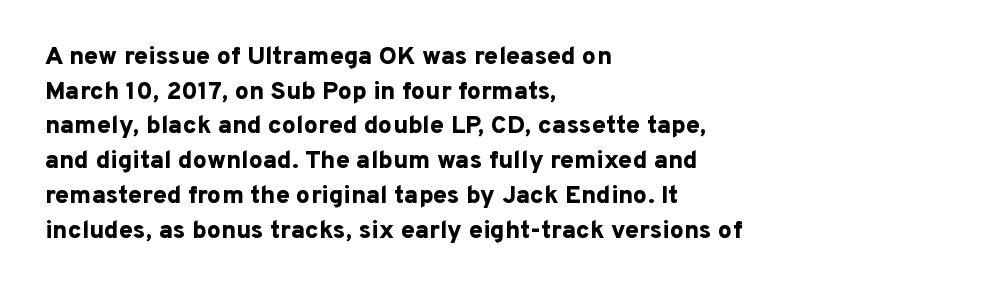
Q: Is the text bold? A: Yes.
Q: Is the text italic (slanted)? A: No, it is upright.
Q: Is the text underlined? A: No.
Q: How is the paragraph aligned? A: Left-aligned.
Q: Is the spacing between letters normal or unusually wide? A: Normal.
Q: Is the spacing between lines tight, normal or loose? A: Normal.
